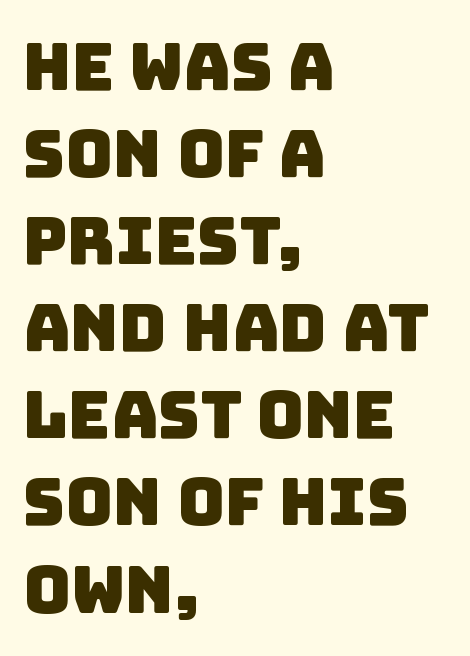
{"serif": "no", "width": "normal", "stroke_contrast": "low", "x_height": "large", "monospaced": "no", "underline": "no", "align": "left", "line_spacing": "normal", "line_spacing_ratio": 1.34, "letter_spacing": "normal", "letter_spacing_em": 0.0, "glyph_px": 65}
